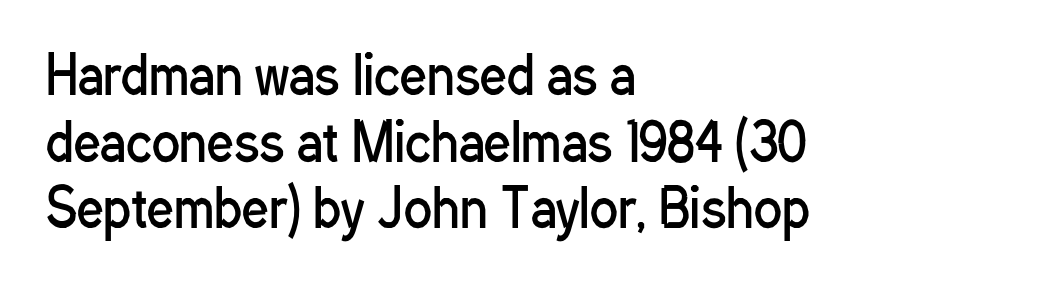
Q: Is the text bold? A: No.
Q: Is the text italic (slanted)? A: No, it is upright.
Q: Is the typeface a serif or a sans-serif typeface? A: Sans-serif.
Q: Is the text underlined? A: No.
Q: How is the paragraph aligned? A: Left-aligned.
Q: Is the spacing between letters normal or unusually wide? A: Normal.
Q: Is the spacing between lines tight, normal or loose? A: Normal.
Q: Width (condensed, normal, or wide)? A: Condensed.
Q: Stroke contrast? A: Low.
Q: x-height? A: Medium.
Q: Monospaced? A: No.
